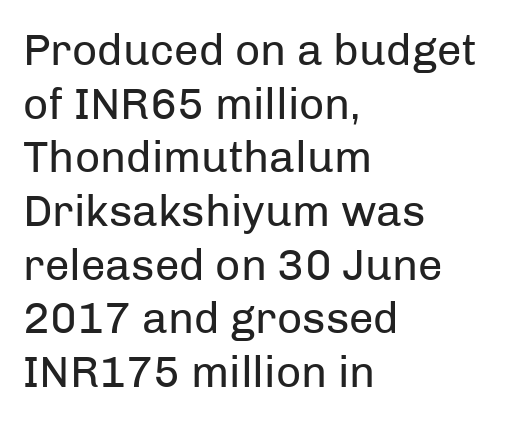
No extra ink here — the face is not bold. Notice how the passage keeps a crisp vertical edge on the left only. These lines are rendered in a variable-pitch font. A bare baseline throughout the passage. A sans-serif font was chosen for this passage. Style check: upright.
